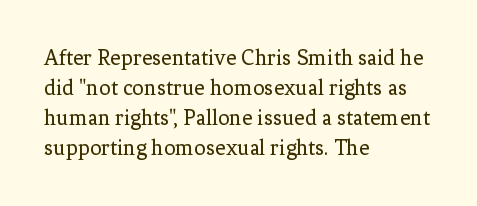
The image shows 23 px text type, upright; set left-aligned, normal line spacing (1.31x), normal letter spacing, not underlined.
